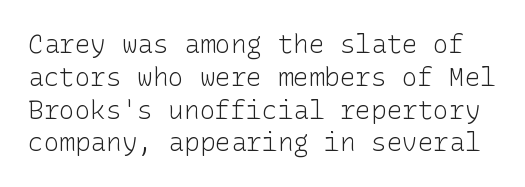
{"italic": "no", "bold": "no", "underline": "no", "line_spacing": "normal", "line_spacing_ratio": 1.26, "letter_spacing": "normal", "letter_spacing_em": 0.0, "glyph_px": 26}
